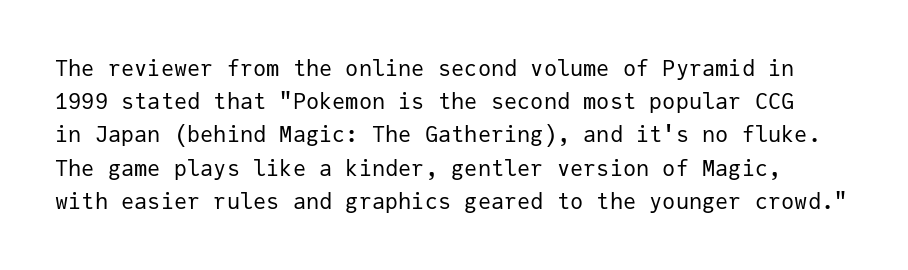
The image shows 22 px text type, upright; set normal line spacing (1.51x), normal letter spacing, not underlined.
